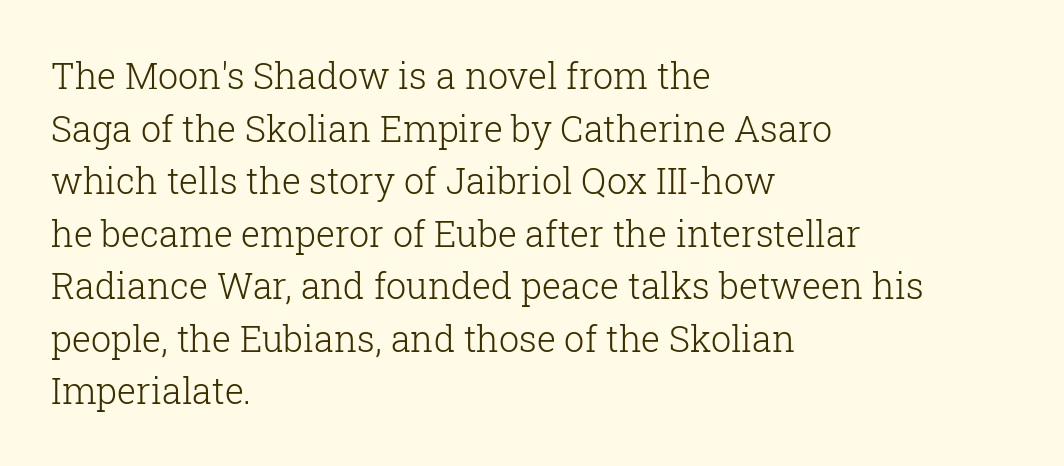
{"serif": "yes", "italic": "no", "bold": "no", "weight": "light", "width": "normal", "stroke_contrast": "low", "x_height": "medium", "monospaced": "no", "underline": "no", "align": "left", "line_spacing": "normal", "line_spacing_ratio": 1.46, "letter_spacing": "normal", "letter_spacing_em": 0.0, "glyph_px": 36}
